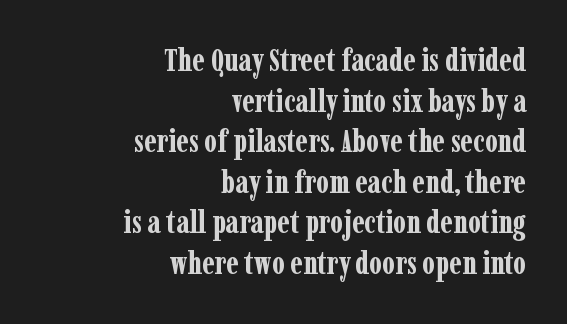
Typographically, this falls in the serif category. Words float on clear page, feet unadorned. The lettering stays uniformly vertical, giving the passage a roman look. These lines stack with their right ends in a neat column. Tracking value appears to be zero — textbook default spacing. Spacing verdict: proportional, widths tailored to each character.
